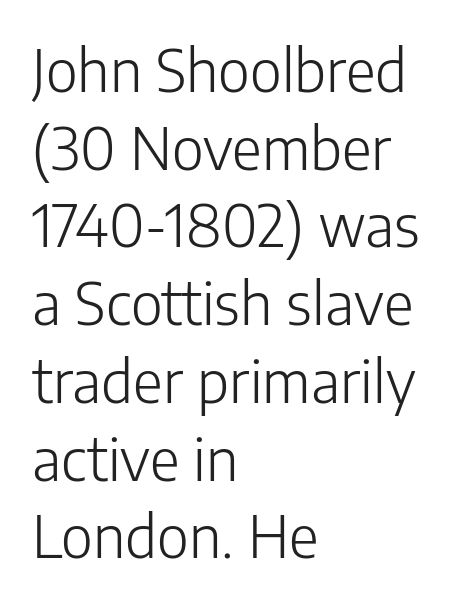
{"serif": "no", "italic": "no", "bold": "no", "weight": "light", "width": "normal", "stroke_contrast": "low", "x_height": "medium", "monospaced": "no", "underline": "no", "align": "left", "line_spacing": "normal", "line_spacing_ratio": 1.34, "letter_spacing": "normal", "letter_spacing_em": 0.0, "glyph_px": 58}
